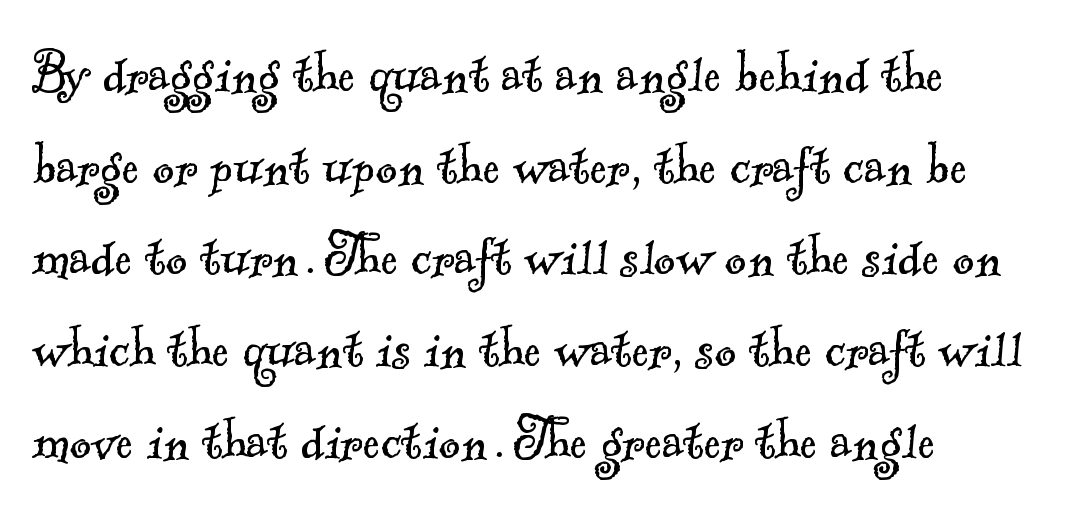
Successive baselines arrive at the customary interval. Vertical stems look standard width or narrower in stroke. A typesetter would call this zero additional tracking. The setting favours the left margin, as ordinary paragraphs usually do. Examine the stroke ends and you'll spot serifs. Clear beneath every line of the passage.
